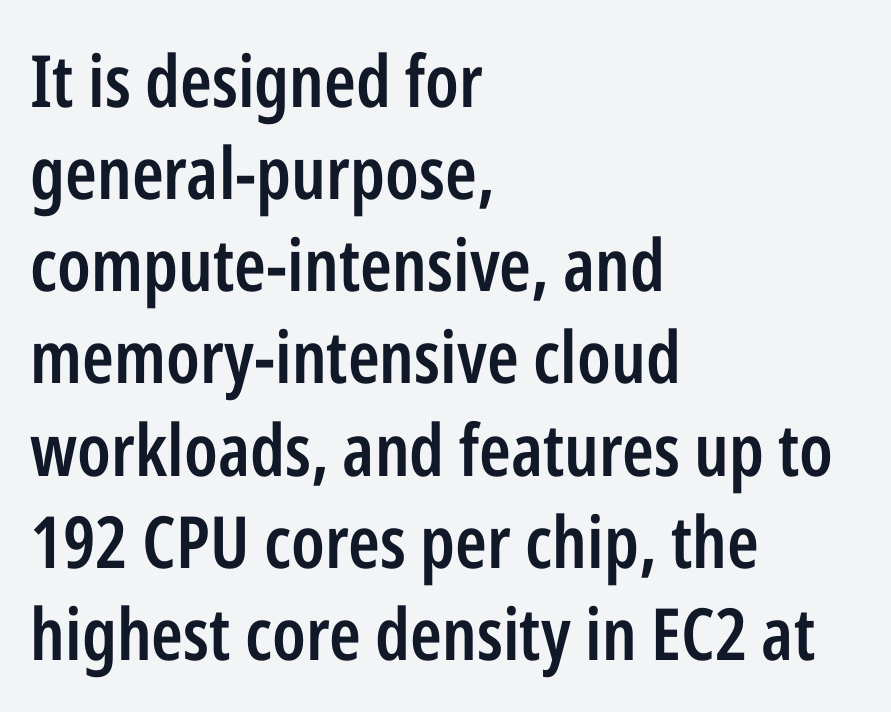
The image shows 72 px semibold, condensed sans-serif type, upright; set left-aligned, normal line spacing (1.28x), normal letter spacing, not underlined; low stroke contrast and a medium x-height.
